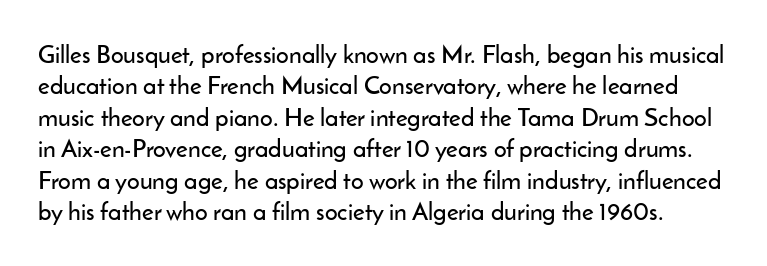
{"italic": "no", "underline": "no", "line_spacing": "normal", "line_spacing_ratio": 1.26, "letter_spacing": "normal", "letter_spacing_em": 0.0, "glyph_px": 25}
